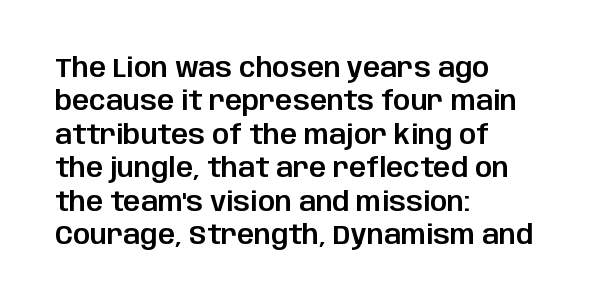
{"italic": "no", "underline": "no", "align": "left", "line_spacing_ratio": 1.24, "letter_spacing": "normal", "letter_spacing_em": 0.0, "glyph_px": 27}
